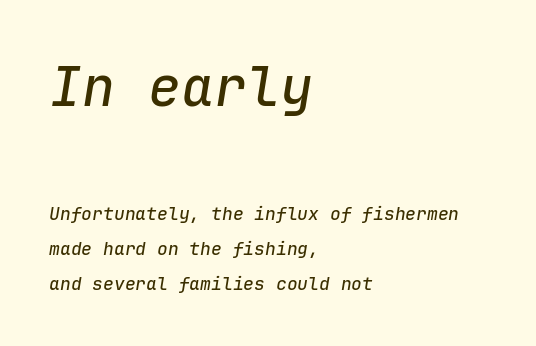
Q: Is the text italic (slanted)? A: Yes, it leans right by about 9 degrees.
Q: Is the text underlined? A: No.
Q: How is the paragraph aligned? A: Left-aligned.
Q: Is the spacing between letters normal or unusually wide? A: Normal.
Q: Is the spacing between lines tight, normal or loose? A: Loose.
Q: Which block of text is set in a larger size, the first (top) or the second (bottom)? A: The first (top) one.
Q: Width (condensed, normal, or wide)? A: Normal.
Q: Stroke contrast? A: Low.
Q: x-height? A: Medium.
Q: Monospaced? A: Yes.
